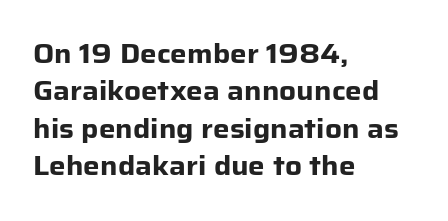
{"italic": "no", "bold": "yes", "underline": "no", "align": "left", "line_spacing": "normal", "line_spacing_ratio": 1.44, "letter_spacing": "normal", "letter_spacing_em": 0.0, "glyph_px": 26}
